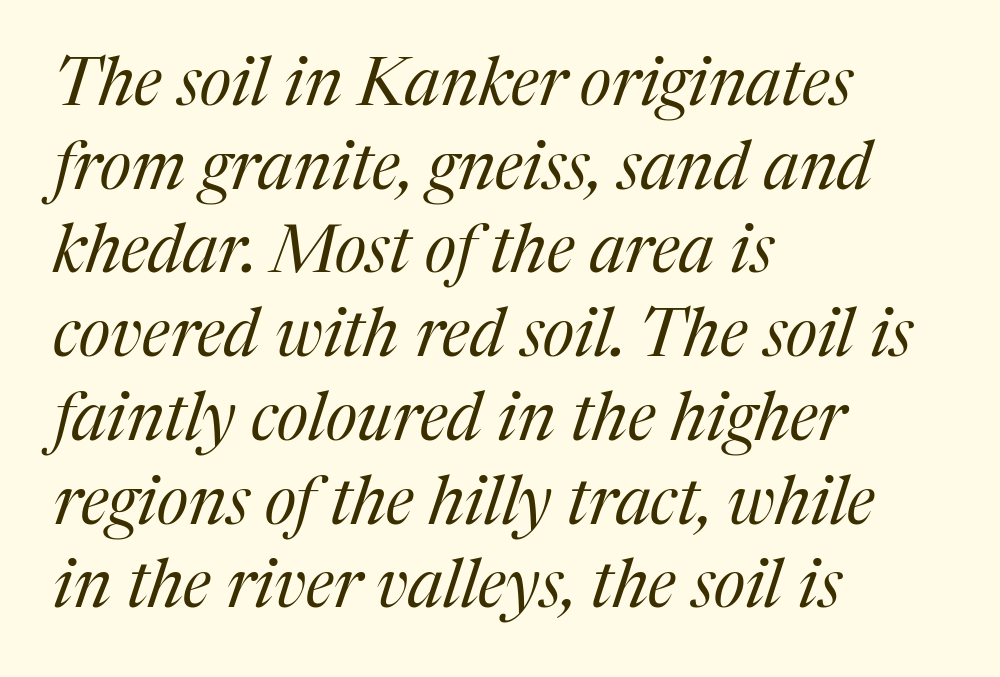
{"serif": "yes", "italic": "yes", "lean": "right", "slant_degrees": 17, "bold": "no", "weight": "regular", "width": "normal", "stroke_contrast": "medium", "x_height": "medium", "monospaced": "no", "underline": "no", "align": "left", "line_spacing": "normal", "line_spacing_ratio": 1.25, "letter_spacing": "normal", "letter_spacing_em": 0.0, "glyph_px": 67}
